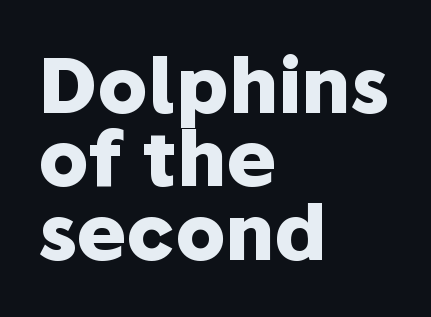
Q: Is the text bold? A: Yes.
Q: Is the text italic (slanted)? A: No, it is upright.
Q: Is the typeface a serif or a sans-serif typeface? A: Sans-serif.
Q: Is the text underlined? A: No.
Q: How is the paragraph aligned? A: Left-aligned.
Q: Is the spacing between letters normal or unusually wide? A: Normal.
Q: Is the spacing between lines tight, normal or loose? A: Tight.
Q: Width (condensed, normal, or wide)? A: Normal.
Q: Stroke contrast? A: Low.
Q: x-height? A: Medium.
Q: Monospaced? A: No.
